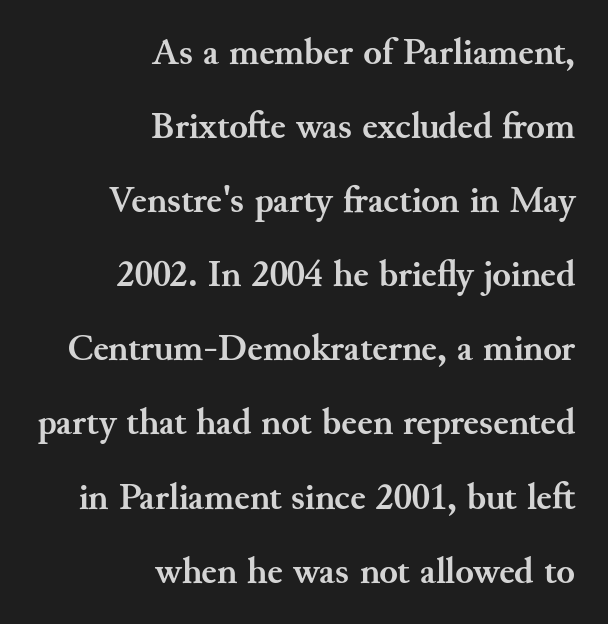
{"serif": "yes", "italic": "no", "bold": "yes", "weight": "semibold", "width": "normal", "stroke_contrast": "medium", "x_height": "small", "monospaced": "no", "underline": "no", "align": "right", "line_spacing": "loose", "line_spacing_ratio": 1.95, "letter_spacing": "normal", "letter_spacing_em": 0.0, "glyph_px": 38}
